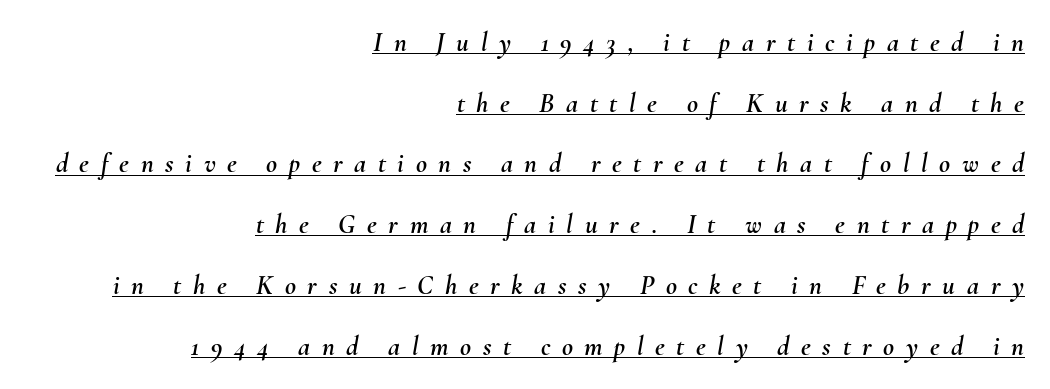
The image shows 27 px text type, italic (leaning right); set right-aligned, loose line spacing (2.25x), unusually wide letter spacing (+0.43 em), underlined.
